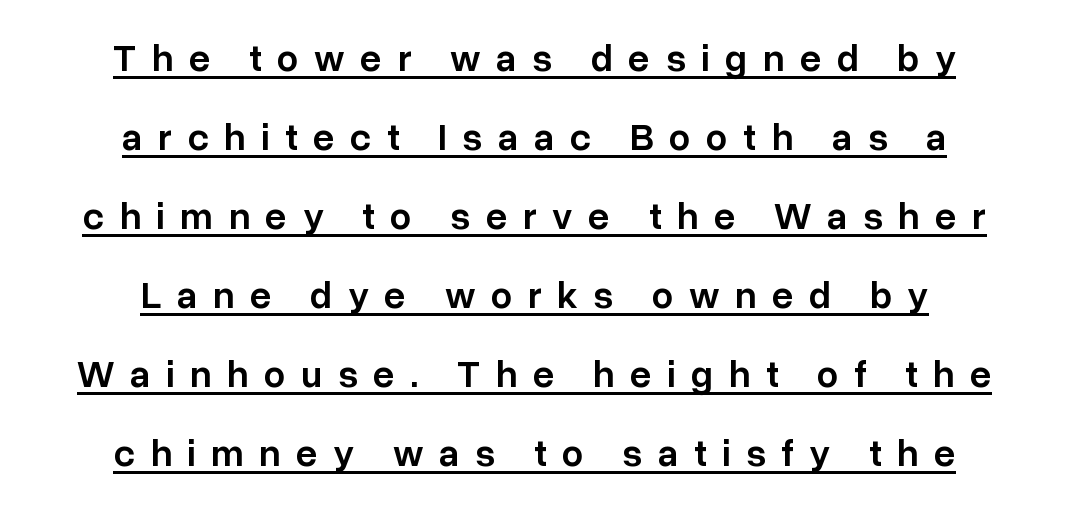
The image shows 38 px semibold sans-serif type, upright; set centered, loose line spacing (2.08x), unusually wide letter spacing (+0.41 em), underlined; low stroke contrast and a medium x-height.
